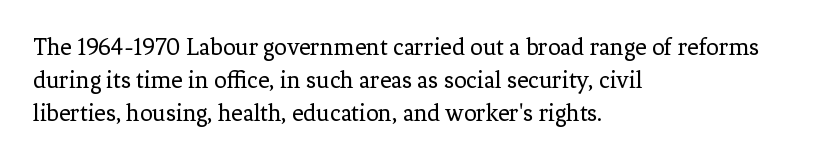
{"italic": "no", "bold": "no", "underline": "no", "align": "left", "line_spacing": "normal", "line_spacing_ratio": 1.33, "letter_spacing": "normal", "letter_spacing_em": 0.0, "glyph_px": 25}
